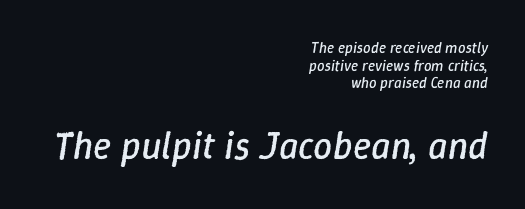
{"italic": "yes", "lean": "right", "slant_degrees": 9, "bold": "no", "weight": "regular", "width": "normal", "stroke_contrast": "low", "x_height": "medium", "monospaced": "no", "underline": "no", "align": "right", "line_spacing_ratio": 1.17, "letter_spacing": "normal", "letter_spacing_em": 0.0, "larger_block": "second", "size_ratio": 2.53, "glyph_px": 38}
